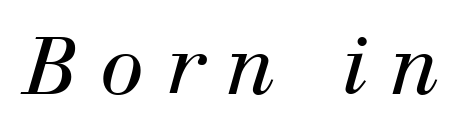
{"serif": "yes", "italic": "yes", "lean": "right", "slant_degrees": 12, "bold": "no", "weight": "regular", "width": "normal", "stroke_contrast": "high", "x_height": "medium", "monospaced": "no", "underline": "no", "letter_spacing": "wide", "letter_spacing_em": 0.28, "glyph_px": 80}
